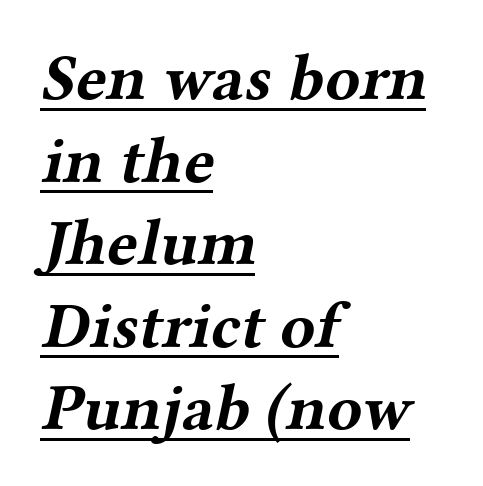
Q: Is the text bold? A: Yes.
Q: Is the typeface a serif or a sans-serif typeface? A: Serif.
Q: Is the text underlined? A: Yes.
Q: How is the paragraph aligned? A: Left-aligned.
Q: Is the spacing between letters normal or unusually wide? A: Normal.
Q: Is the spacing between lines tight, normal or loose? A: Normal.
Q: Width (condensed, normal, or wide)? A: Wide.
Q: Stroke contrast? A: Medium.
Q: x-height? A: Medium.
Q: Monospaced? A: No.
